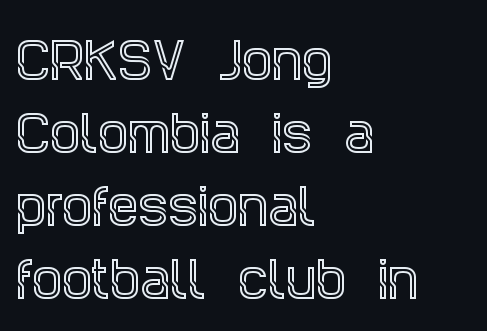
Serif or sans? Serif — the stroke terminals have little feet. The block of text has a typical density, with ordinary space between rows. Underlining? Definitely not there. The passage shown has conventional tracking throughout. This is the regular roman posture of the typeface.
